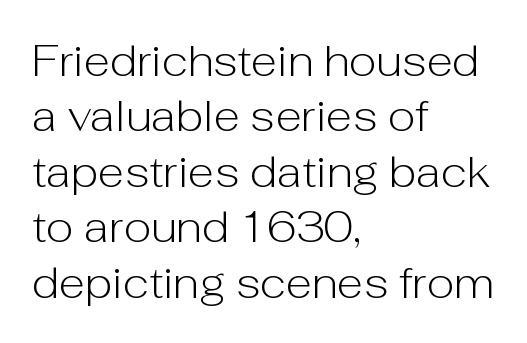
Here the designer chose a conventional face with non-uniform glyph widths. Students, observe: this is what conventionally led text looks like. Type style note: lacks serifs. Glyph-to-glyph distance matches everyday printed text. Teacher's note: observe the even left margin — that is flush-left alignment. Unbolded letterforms with no extra heft.
